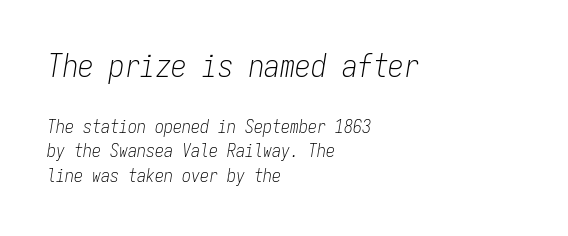
Q: Is the text bold? A: No.
Q: Is the text italic (slanted)? A: Yes, it leans right by about 9 degrees.
Q: Is the text underlined? A: No.
Q: How is the paragraph aligned? A: Left-aligned.
Q: Is the spacing between letters normal or unusually wide? A: Normal.
Q: Is the spacing between lines tight, normal or loose? A: Normal.
Q: Which block of text is set in a larger size, the first (top) or the second (bottom)? A: The first (top) one.
Q: Width (condensed, normal, or wide)? A: Condensed.
Q: Stroke contrast? A: Low.
Q: x-height? A: Medium.
Q: Monospaced? A: Yes.
